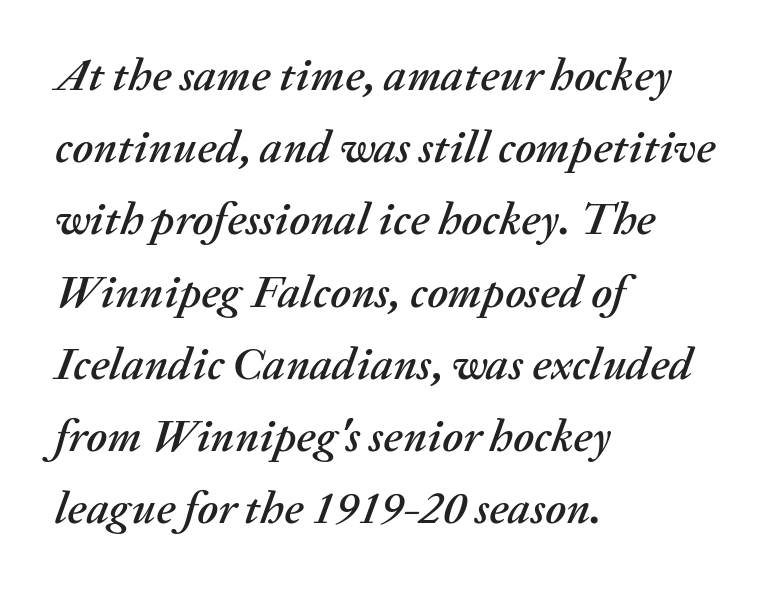
The rendering uses natural spacing where letterforms have individual widths. Does the lettering tilt? It does — this is italic. Unmarked baselines from the first word to the last. Does the copy run flush right? No — it runs flush left. A typesetter would call this leading conventional body-copy spacing. These lines keep a tight, regular rhythm from letter to letter.
